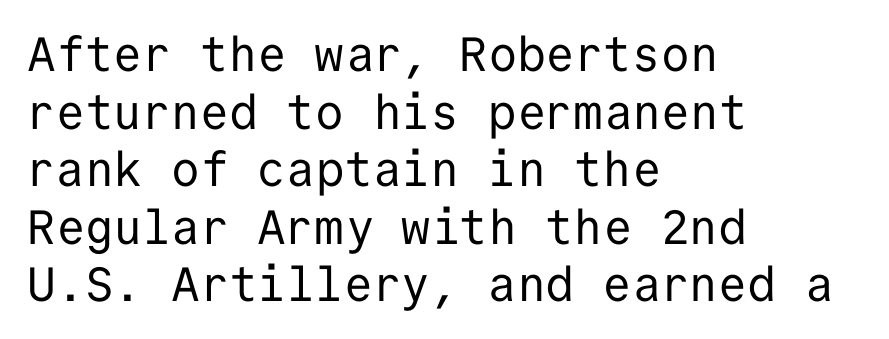
{"serif": "no", "italic": "no", "bold": "no", "weight": "regular", "width": "normal", "stroke_contrast": "low", "x_height": "medium", "monospaced": "yes", "underline": "no", "align": "left", "line_spacing_ratio": 1.2, "letter_spacing": "normal", "letter_spacing_em": 0.0, "glyph_px": 48}
